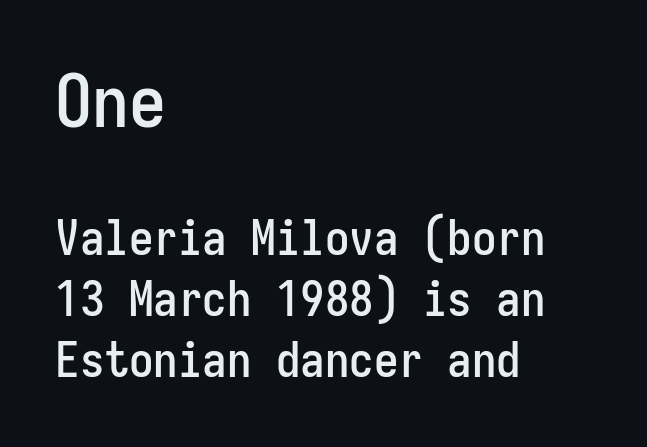
{"serif": "no", "italic": "no", "width": "condensed", "stroke_contrast": "low", "x_height": "medium", "monospaced": "yes", "underline": "no", "align": "left", "line_spacing": "normal", "line_spacing_ratio": 1.25, "letter_spacing": "normal", "letter_spacing_em": 0.0, "larger_block": "first", "size_ratio": 1.51, "glyph_px": 74}
